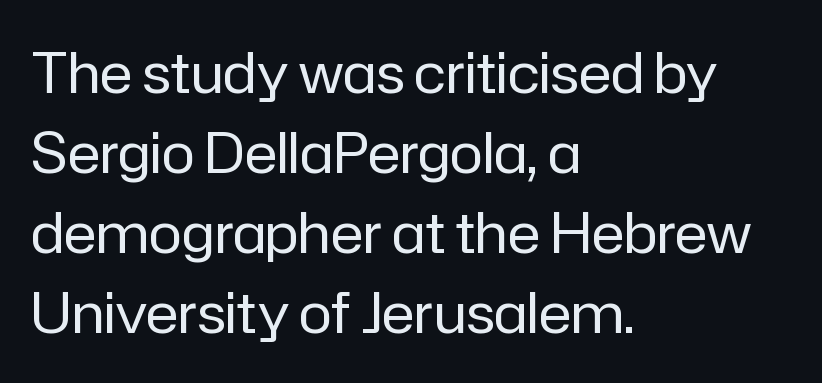
Q: Is the text bold? A: No.
Q: Is the text italic (slanted)? A: No, it is upright.
Q: Is the typeface a serif or a sans-serif typeface? A: Sans-serif.
Q: Is the text underlined? A: No.
Q: How is the paragraph aligned? A: Left-aligned.
Q: Is the spacing between letters normal or unusually wide? A: Normal.
Q: Is the spacing between lines tight, normal or loose? A: Normal.
Q: Width (condensed, normal, or wide)? A: Normal.
Q: Stroke contrast? A: Low.
Q: x-height? A: Medium.
Q: Monospaced? A: No.
